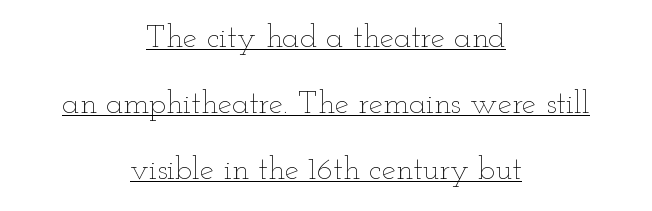
Q: Is the text bold? A: No.
Q: Is the text italic (slanted)? A: No, it is upright.
Q: Is the text underlined? A: Yes.
Q: How is the paragraph aligned? A: Centered.
Q: Is the spacing between letters normal or unusually wide? A: Normal.
Q: Is the spacing between lines tight, normal or loose? A: Loose.
Q: Width (condensed, normal, or wide)? A: Wide.
Q: Stroke contrast? A: Low.
Q: x-height? A: Small.
Q: Monospaced? A: No.
